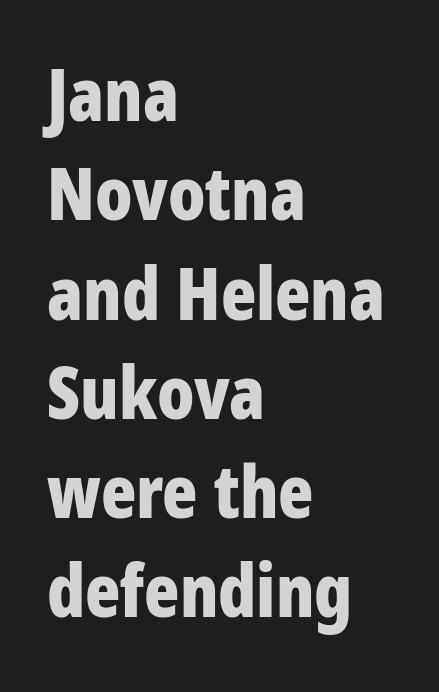
The image shows 73 px bold, condensed sans-serif type, upright; set left-aligned, normal line spacing (1.36x), normal letter spacing, not underlined; low stroke contrast and a large x-height.
